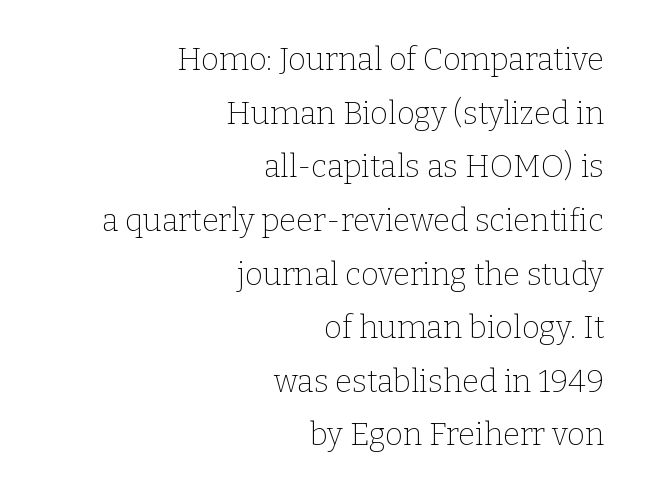
Looks like regular typesetting: each glyph gets only the width it needs. On a weight scale, this lands at 450 or below. Old-style or modern, the face here clearly has serifs. Tall strokes in this sample are plumb rather than angled.
